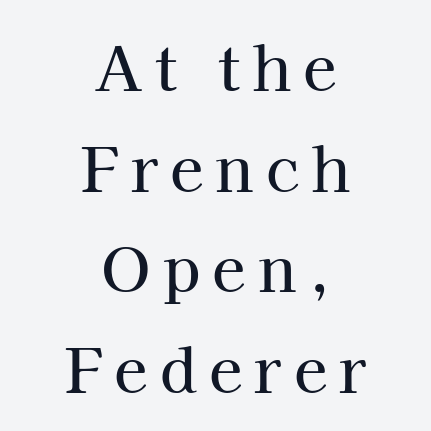
Observe the serifs anchoring each vertical stroke in this sample. Characters follow at a spacing far wider than the type designer built in. A roman cut, with each character standing at attention. The vertical gap from one line to the next is medium. Horizontally, the lines are justified to the midpoint only. The rendering uses natural spacing where letterforms have individual widths.
